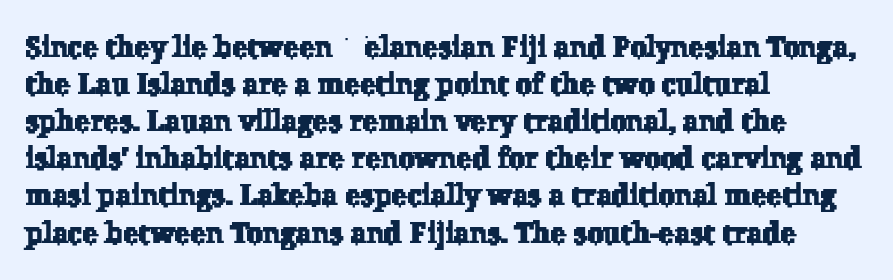
The image shows 29 px serif type; set left-aligned, normal line spacing (1.28x), normal letter spacing, not underlined; low stroke contrast and a medium x-height.
